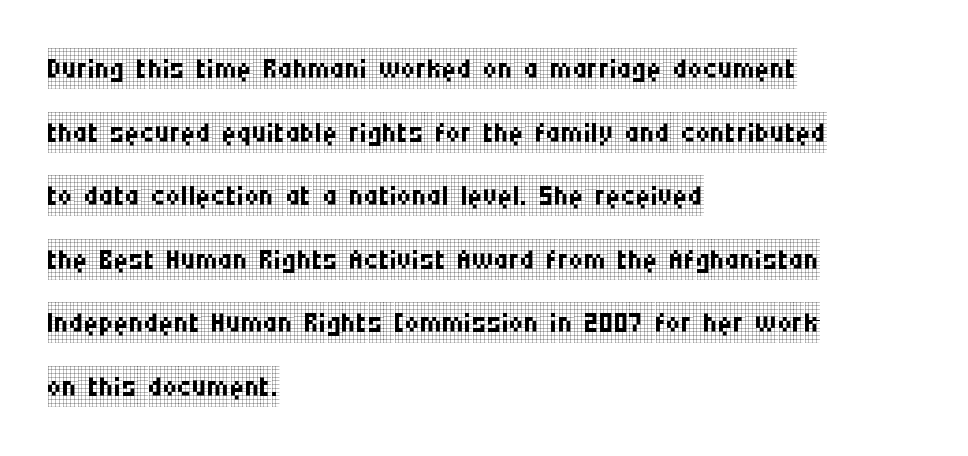
{"serif": "yes", "italic": "no", "bold": "no", "weight": "regular", "width": "condensed", "stroke_contrast": "low", "x_height": "large", "monospaced": "no", "underline": "no", "align": "left", "line_spacing": "normal", "line_spacing_ratio": 1.55, "letter_spacing": "normal", "letter_spacing_em": 0.0, "glyph_px": 41}
